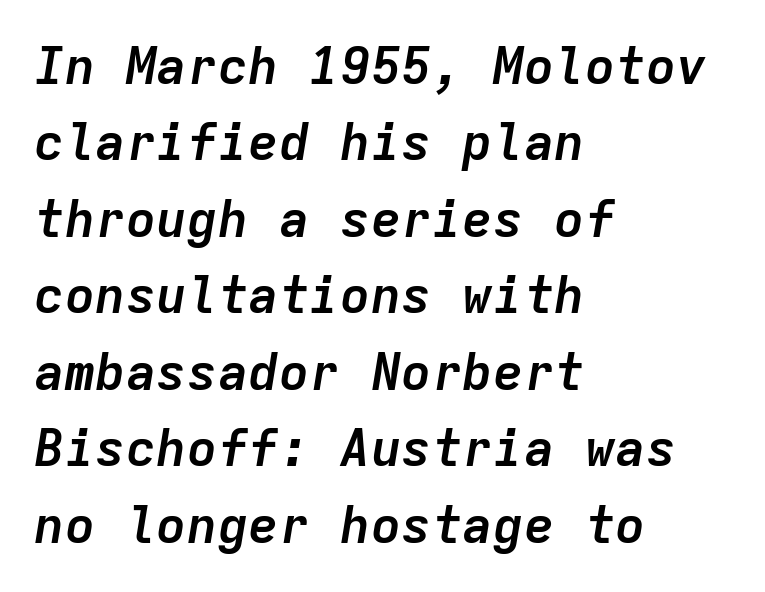
Q: Is the text bold? A: Yes.
Q: Is the text italic (slanted)? A: Yes, it leans right by about 9 degrees.
Q: Is the text underlined? A: No.
Q: How is the paragraph aligned? A: Left-aligned.
Q: Is the spacing between letters normal or unusually wide? A: Normal.
Q: Is the spacing between lines tight, normal or loose? A: Normal.
Q: Width (condensed, normal, or wide)? A: Normal.
Q: Stroke contrast? A: Low.
Q: x-height? A: Medium.
Q: Monospaced? A: Yes.
